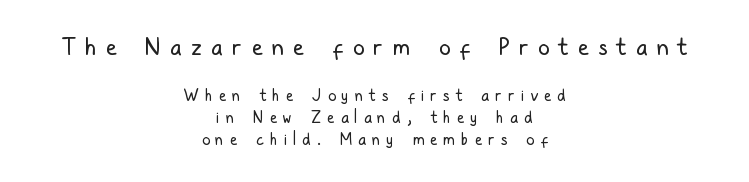
The rendering uses a moderate line-height, typical for paragraphs. Weight: not bold — regular or lighter. Of the two passages, the one on top uses the larger point size. Beneath every word, the page is bare. Horizontally, the lines are justified to the midpoint only. These lines were composed using upright roman letters.
